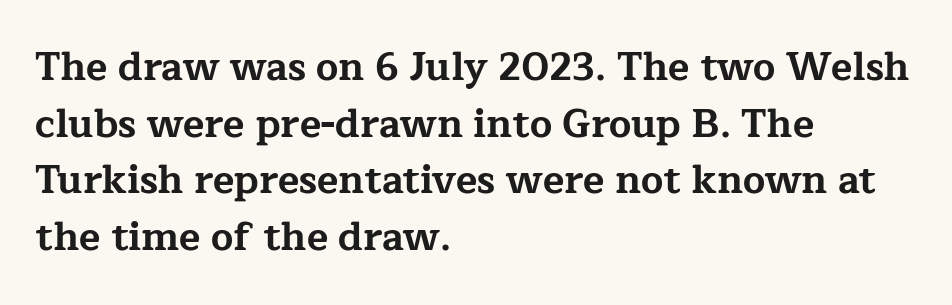
Where is the straight margin? On the left. Short note: letters normally spaced. Italic: no, the glyphs are upright roman. Examine the stroke ends and you'll spot serifs.
